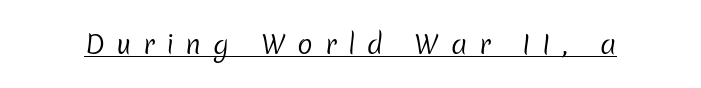
The image shows 26 px text type; set unusually wide letter spacing (+0.44 em), underlined.
